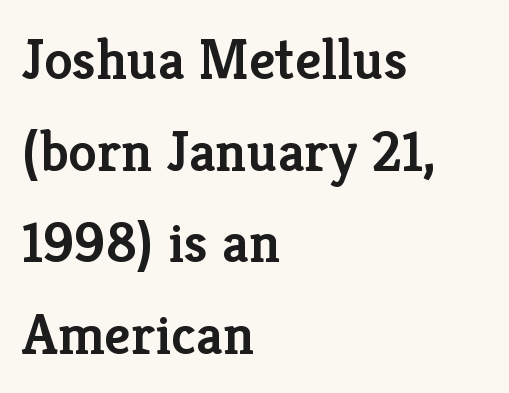
The image shows 58 px semibold serif type, upright; set left-aligned, normal line spacing (1.58x), normal letter spacing, not underlined; low stroke contrast and a medium x-height.
